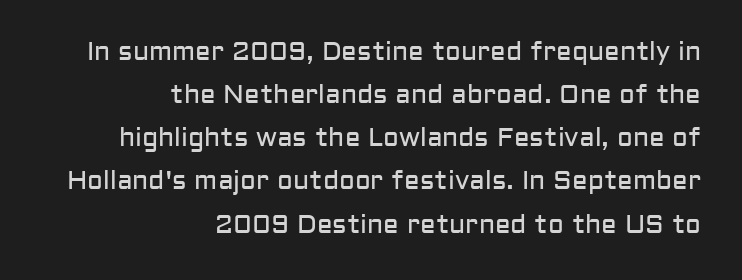
Q: Is the text bold? A: No.
Q: Is the text italic (slanted)? A: No, it is upright.
Q: Is the text underlined? A: No.
Q: How is the paragraph aligned? A: Right-aligned.
Q: Is the spacing between letters normal or unusually wide? A: Normal.
Q: Is the spacing between lines tight, normal or loose? A: Normal.
